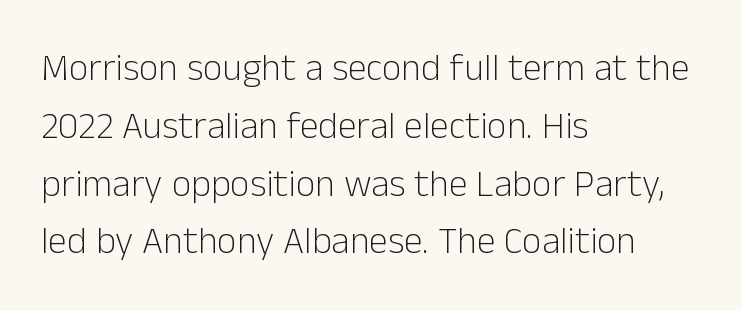
{"serif": "no", "italic": "no", "bold": "no", "weight": "light", "width": "normal", "stroke_contrast": "low", "x_height": "medium", "monospaced": "no", "underline": "no", "align": "left", "line_spacing": "normal", "line_spacing_ratio": 1.52, "letter_spacing": "normal", "letter_spacing_em": 0.0, "glyph_px": 38}
